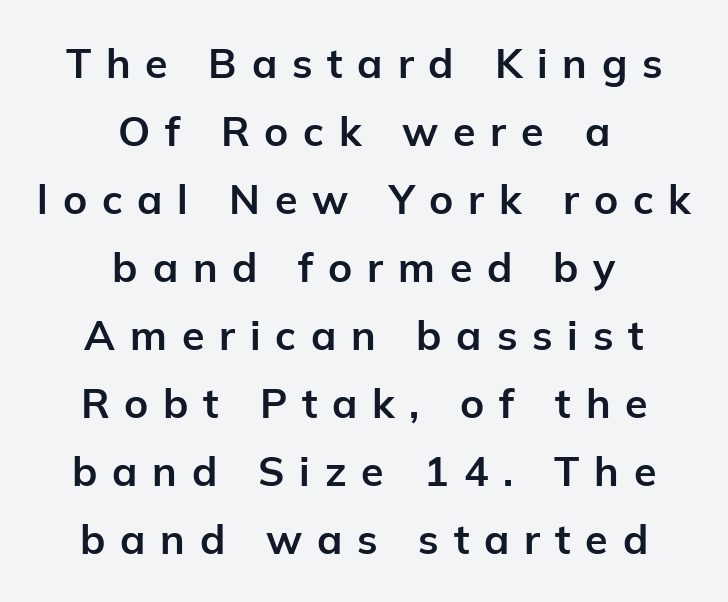
{"serif": "no", "italic": "no", "bold": "yes", "weight": "bold", "width": "normal", "stroke_contrast": "low", "x_height": "medium", "monospaced": "no", "underline": "no", "align": "center", "line_spacing": "normal", "line_spacing_ratio": 1.66, "letter_spacing": "wide", "letter_spacing_em": 0.36, "glyph_px": 41}
